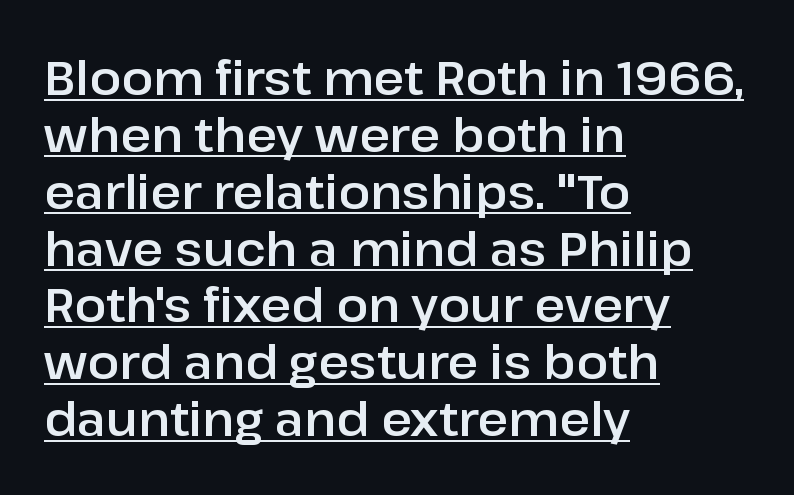
Q: Is the text italic (slanted)? A: No, it is upright.
Q: Is the typeface a serif or a sans-serif typeface? A: Sans-serif.
Q: Is the text underlined? A: Yes.
Q: How is the paragraph aligned? A: Left-aligned.
Q: Is the spacing between letters normal or unusually wide? A: Normal.
Q: Width (condensed, normal, or wide)? A: Normal.
Q: Stroke contrast? A: Low.
Q: x-height? A: Medium.
Q: Monospaced? A: No.
